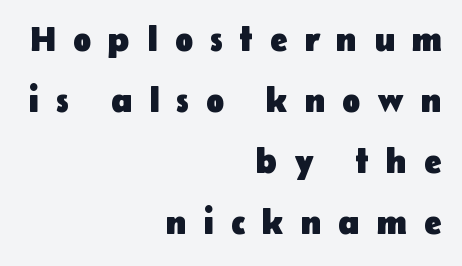
{"serif": "no", "italic": "no", "bold": "yes", "weight": "heavy", "width": "normal", "stroke_contrast": "low", "x_height": "medium", "monospaced": "no", "underline": "no", "align": "right", "line_spacing_ratio": 1.79, "letter_spacing": "wide", "letter_spacing_em": 0.49, "glyph_px": 34}
